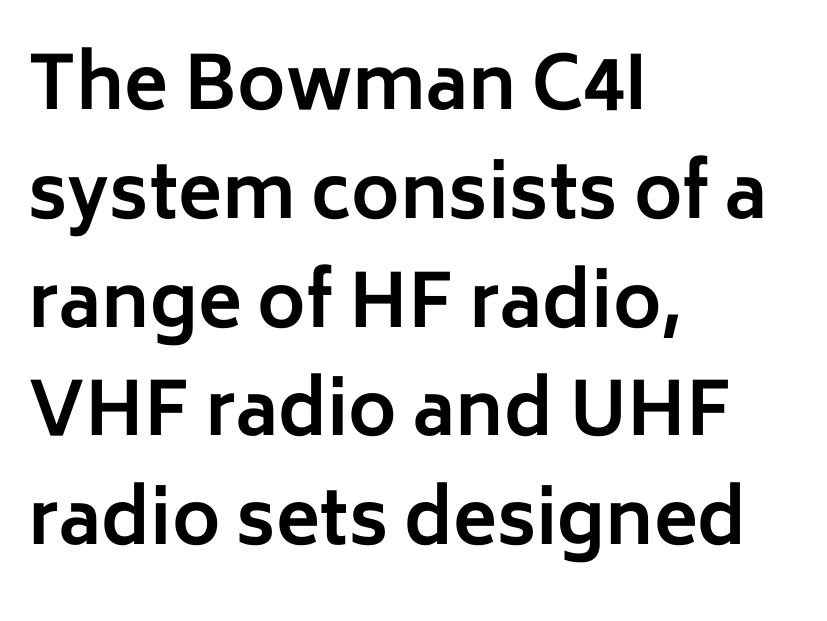
{"serif": "no", "italic": "no", "bold": "yes", "weight": "bold", "width": "normal", "stroke_contrast": "low", "x_height": "medium", "monospaced": "no", "underline": "no", "align": "left", "line_spacing": "normal", "line_spacing_ratio": 1.49, "letter_spacing": "normal", "letter_spacing_em": 0.0, "glyph_px": 73}
